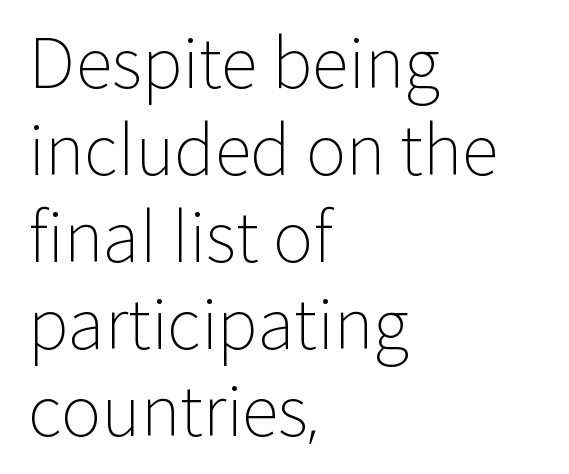
Q: Is the text bold? A: No.
Q: Is the text italic (slanted)? A: No, it is upright.
Q: Is the typeface a serif or a sans-serif typeface? A: Sans-serif.
Q: Is the text underlined? A: No.
Q: How is the paragraph aligned? A: Left-aligned.
Q: Is the spacing between letters normal or unusually wide? A: Normal.
Q: Is the spacing between lines tight, normal or loose? A: Normal.
Q: Width (condensed, normal, or wide)? A: Normal.
Q: Stroke contrast? A: Low.
Q: x-height? A: Medium.
Q: Monospaced? A: No.
